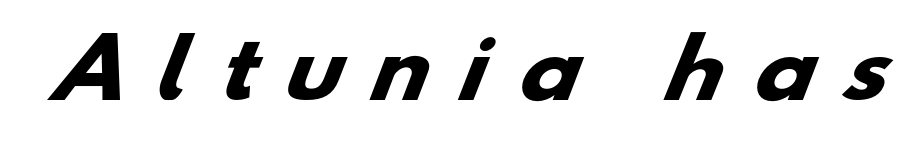
The image shows 79 px heavy, wide sans-serif type; set unusually wide letter spacing (+0.4 em), not underlined; low stroke contrast and a small x-height.
